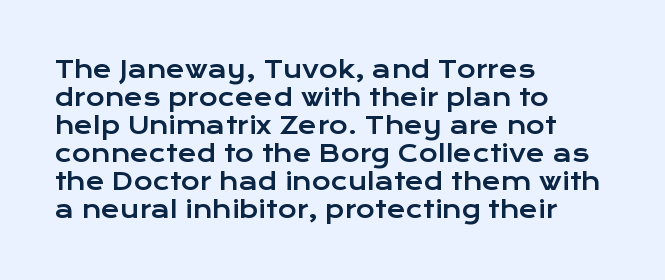
The image shows 23 px text type, upright; set left-aligned, line spacing 1.22x, normal letter spacing, not underlined.
